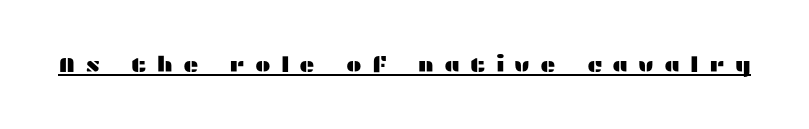
{"italic": "no", "underline": "yes", "letter_spacing": "wide", "letter_spacing_em": 0.48, "glyph_px": 21}
